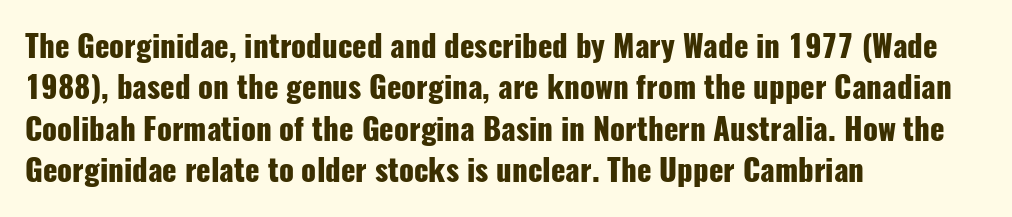
{"serif": "no", "italic": "no", "bold": "yes", "weight": "heavy", "width": "condensed", "stroke_contrast": "low", "x_height": "medium", "monospaced": "no", "underline": "no", "align": "left", "line_spacing": "normal", "line_spacing_ratio": 1.38, "letter_spacing": "normal", "letter_spacing_em": 0.0, "glyph_px": 30}
